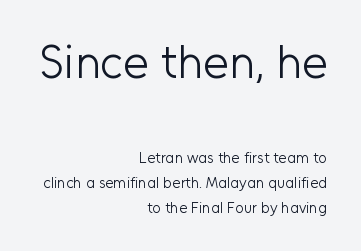
Q: Is the text bold? A: No.
Q: Is the text italic (slanted)? A: No, it is upright.
Q: Is the typeface a serif or a sans-serif typeface? A: Sans-serif.
Q: Is the text underlined? A: No.
Q: How is the paragraph aligned? A: Right-aligned.
Q: Is the spacing between letters normal or unusually wide? A: Normal.
Q: Is the spacing between lines tight, normal or loose? A: Normal.
Q: Which block of text is set in a larger size, the first (top) or the second (bottom)? A: The first (top) one.
Q: Width (condensed, normal, or wide)? A: Normal.
Q: Stroke contrast? A: Low.
Q: x-height? A: Medium.
Q: Monospaced? A: No.
